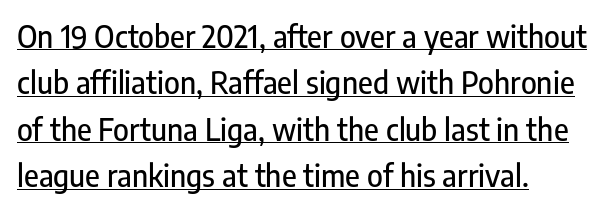
The image shows 30 px condensed sans-serif type, upright; set left-aligned, normal line spacing (1.55x), normal letter spacing, underlined; low stroke contrast and a medium x-height.
